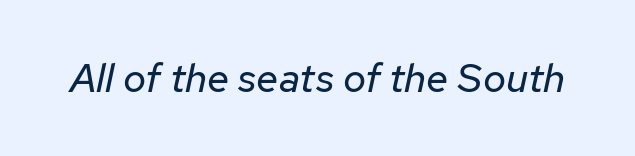
Each word holds together tightly as a unit, with standard inter-letter gaps. These lines are rendered in a variable-pitch font. Underline: absent. The letters are slanted; this is an italic face. The weight would be labelled regular, book, light, or lighter still.
